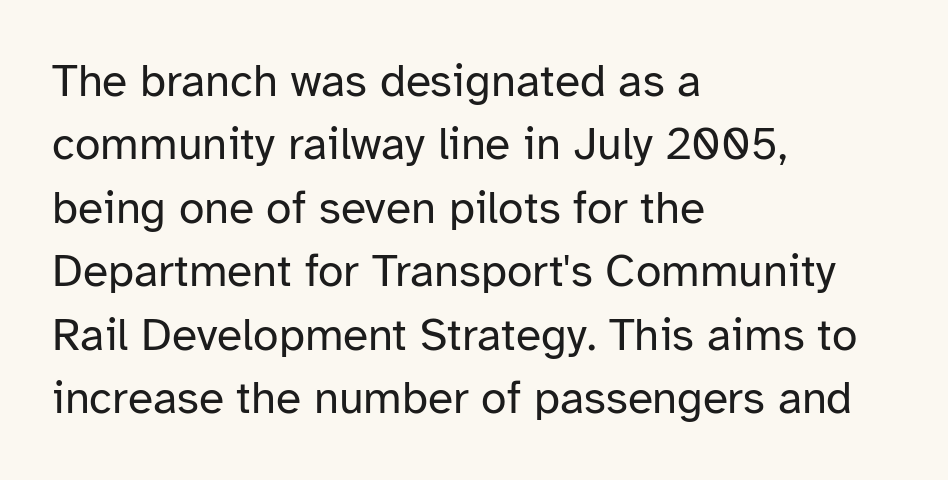
The image shows 46 px regular-weight sans-serif type, upright; set left-aligned, normal line spacing (1.38x), normal letter spacing, not underlined; low stroke contrast and a medium x-height.
